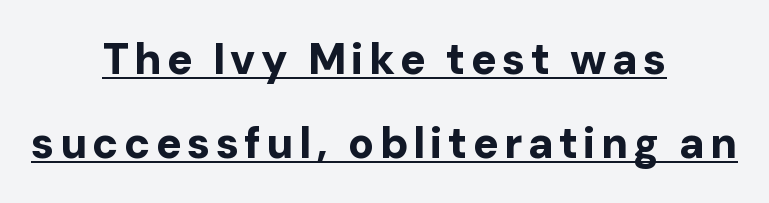
The rendering uses a large line-height, opening up the rows. A typesetter would call this proportional, since set widths differ per character. Underlined type. What weight is shown? A full bold with thick strokes. Where is the straight margin? There isn't one; the lines are centered.
